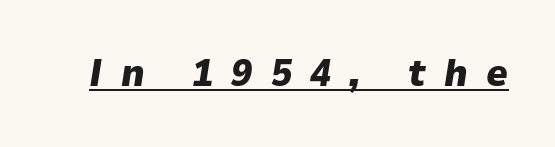
Q: Is the text bold? A: Yes.
Q: Is the text italic (slanted)? A: Yes, it leans right by about 9 degrees.
Q: Is the text underlined? A: Yes.
Q: Is the spacing between letters normal or unusually wide? A: Unusually wide.
Q: Width (condensed, normal, or wide)? A: Normal.
Q: Stroke contrast? A: Low.
Q: x-height? A: Medium.
Q: Monospaced? A: No.
